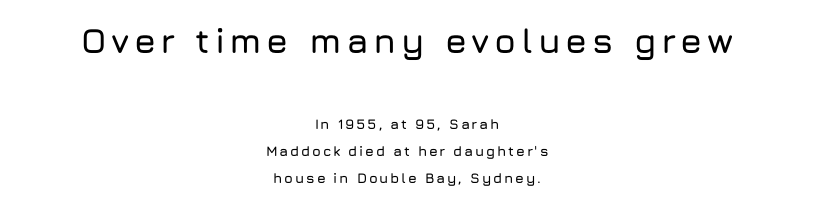
The image shows 35 px sans-serif type, upright; set centered, loose line spacing (1.94x), not underlined; the first (top) block is 2.5x larger; low stroke contrast and a medium x-height.
